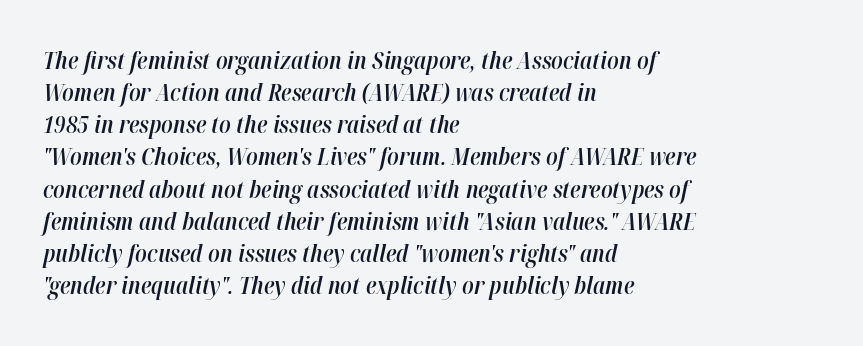
Q: Is the text bold? A: Semi-bold.
Q: Is the text italic (slanted)? A: Yes, it leans right by about 12 degrees.
Q: Is the text underlined? A: No.
Q: How is the paragraph aligned? A: Left-aligned.
Q: Is the spacing between letters normal or unusually wide? A: Normal.
Q: Is the spacing between lines tight, normal or loose? A: Normal.
